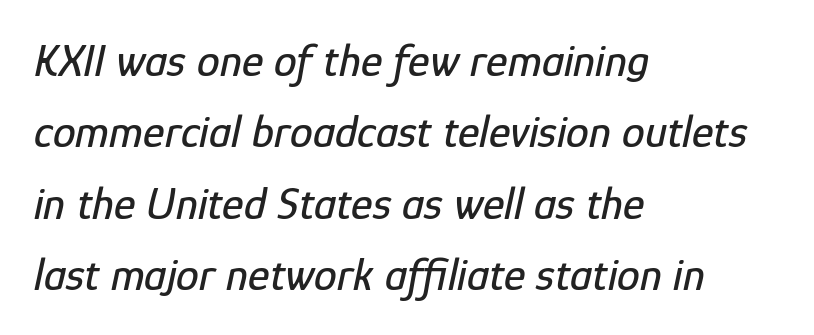
Q: Is the text italic (slanted)? A: Yes, it leans right by about 12 degrees.
Q: Is the text underlined? A: No.
Q: How is the paragraph aligned? A: Left-aligned.
Q: Is the spacing between letters normal or unusually wide? A: Normal.
Q: Is the spacing between lines tight, normal or loose? A: Normal.
Q: Width (condensed, normal, or wide)? A: Condensed.
Q: Stroke contrast? A: Low.
Q: x-height? A: Medium.
Q: Monospaced? A: No.
